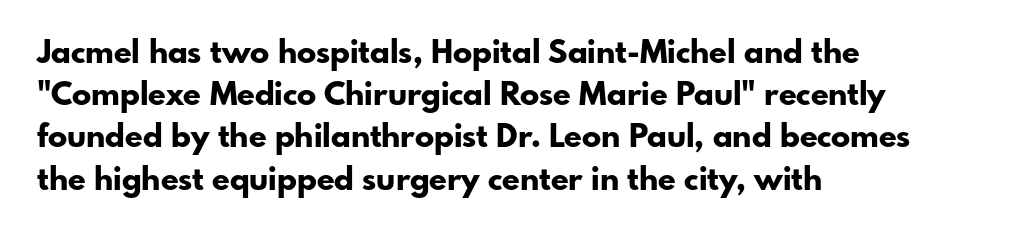
The image shows 32 px bold sans-serif type, upright; set left-aligned, normal line spacing (1.32x), normal letter spacing, not underlined; low stroke contrast and a small x-height.
